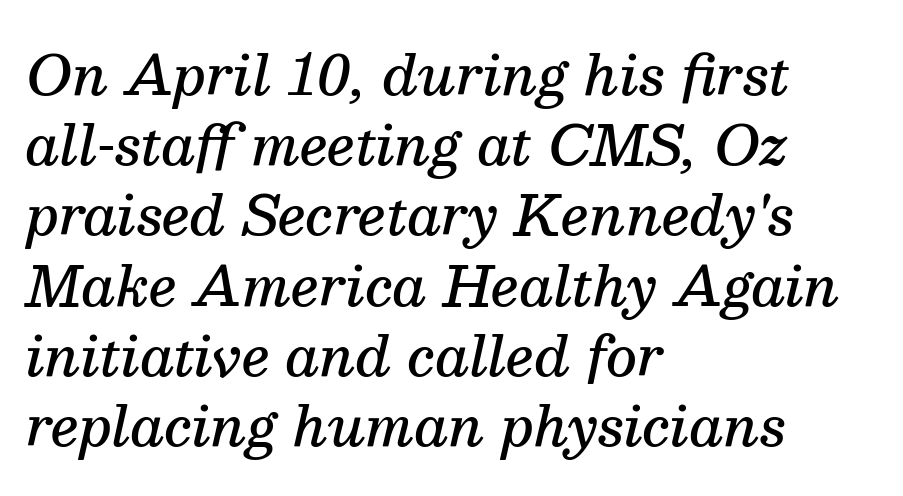
Q: Is the text bold? A: Semi-bold.
Q: Is the text italic (slanted)? A: Yes, it leans right by about 13 degrees.
Q: Is the typeface a serif or a sans-serif typeface? A: Serif.
Q: Is the text underlined? A: No.
Q: How is the paragraph aligned? A: Left-aligned.
Q: Is the spacing between letters normal or unusually wide? A: Normal.
Q: Is the spacing between lines tight, normal or loose? A: Normal.
Q: Width (condensed, normal, or wide)? A: Normal.
Q: Stroke contrast? A: Medium.
Q: x-height? A: Medium.
Q: Monospaced? A: No.
